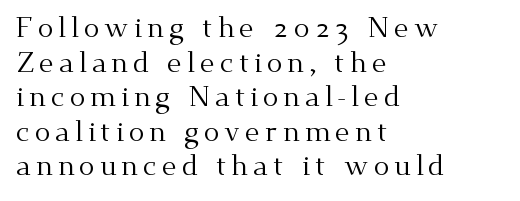
The image shows 29 px regular-weight serif type, upright; set left-aligned, line spacing 1.19x, not underlined; medium stroke contrast and a small x-height.
